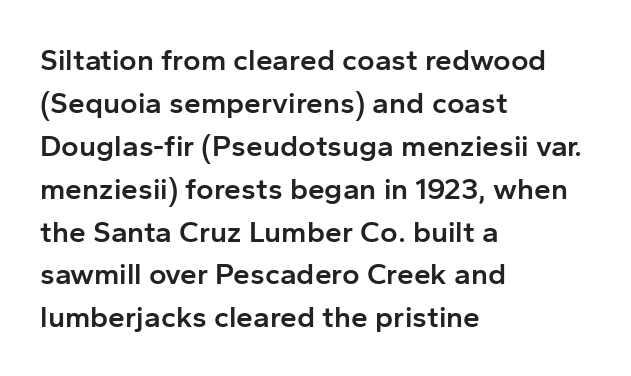
Q: Is the text bold? A: Semi-bold.
Q: Is the text italic (slanted)? A: No, it is upright.
Q: Is the typeface a serif or a sans-serif typeface? A: Sans-serif.
Q: Is the text underlined? A: No.
Q: How is the paragraph aligned? A: Left-aligned.
Q: Is the spacing between letters normal or unusually wide? A: Normal.
Q: Is the spacing between lines tight, normal or loose? A: Normal.
Q: Width (condensed, normal, or wide)? A: Normal.
Q: Stroke contrast? A: Low.
Q: x-height? A: Medium.
Q: Monospaced? A: No.
